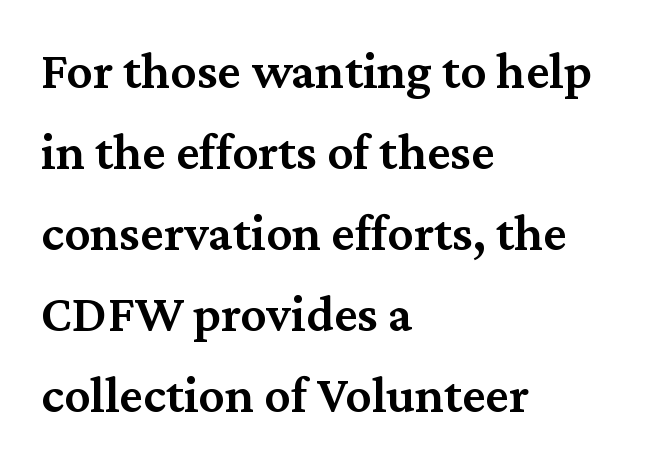
No word sits above an underline. Here the designer chose a conventional face with non-uniform glyph widths. Every row of glyphs begins at an identical x-position on the left. These lines carry some extra weight — a demibold, not a full bold. Compared with typical paragraphs, the rows here are spaced about the same.
